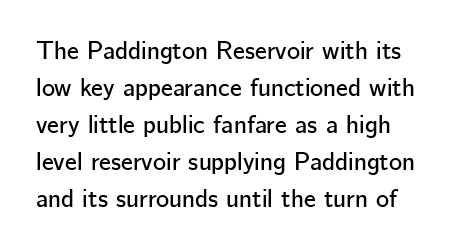
The space beneath each line is pristine and unruled. Compared with typical paragraphs, the rows here are spaced about the same. Notice how the passage keeps a crisp vertical edge on the left only. Short note: letters normally spaced.
